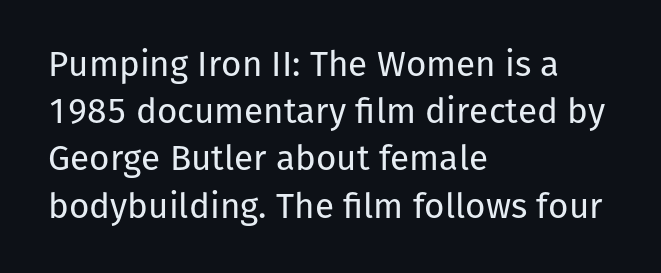
The image shows 35 px regular-weight sans-serif type, upright; set left-aligned, normal line spacing (1.35x), normal letter spacing, not underlined; low stroke contrast and a medium x-height.
